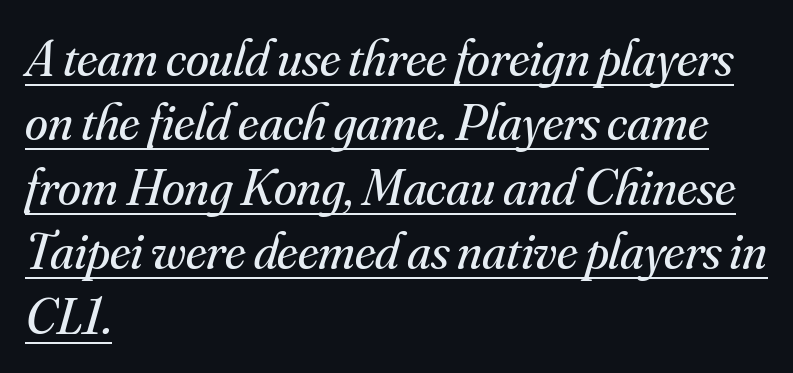
{"serif": "yes", "italic": "yes", "lean": "right", "slant_degrees": 16, "bold": "no", "weight": "regular", "width": "normal", "stroke_contrast": "medium", "x_height": "small", "monospaced": "no", "underline": "yes", "align": "left", "line_spacing_ratio": 1.24, "letter_spacing": "normal", "letter_spacing_em": 0.0, "glyph_px": 52}
